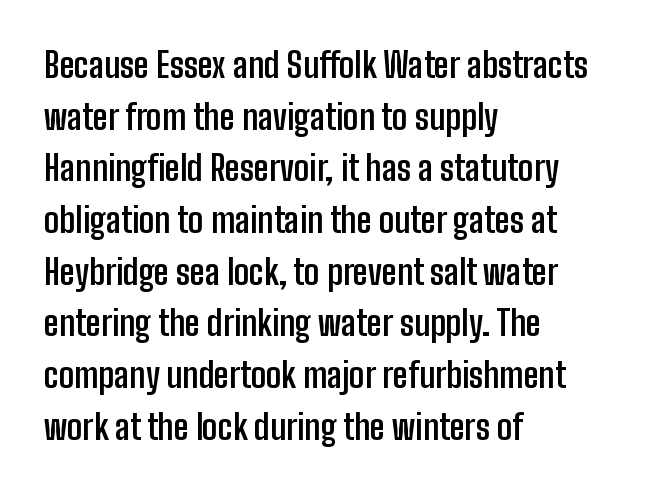
{"serif": "no", "italic": "no", "bold": "yes", "weight": "semibold", "width": "condensed", "stroke_contrast": "low", "x_height": "medium", "monospaced": "no", "underline": "no", "align": "left", "line_spacing": "normal", "line_spacing_ratio": 1.52, "letter_spacing": "normal", "letter_spacing_em": 0.0, "glyph_px": 34}
